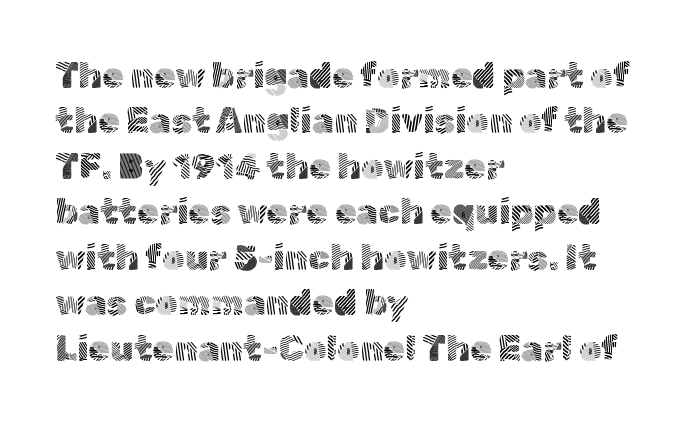
The image shows 35 px light sans-serif type, upright; set left-aligned, normal line spacing (1.3x), normal letter spacing, not underlined; a medium x-height.
